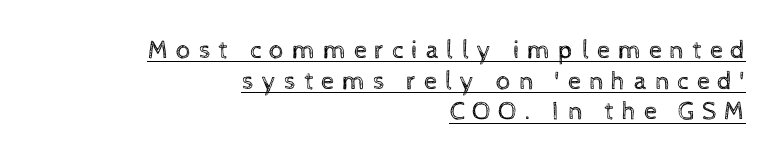
Caption: lettering with a line underneath. Caption: expanded tracking, letters set apart. The specimen reads as upright at a glance. Think standard paragraph weight, or any step lighter than that.
